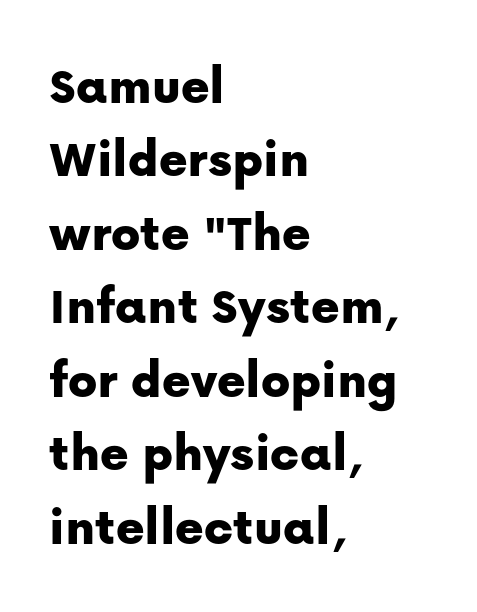
The image shows 54 px sans-serif type, upright; set left-aligned, normal line spacing (1.36x), normal letter spacing, not underlined; low stroke contrast and a medium x-height.
